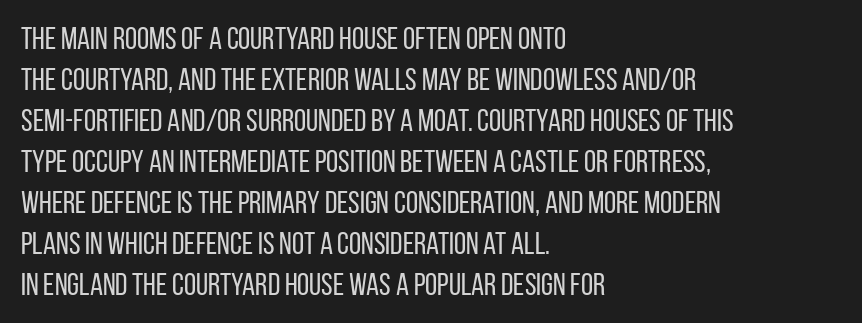
The rendering uses natural spacing where letterforms have individual widths. Designer's note — italics off, roman on. The baseline area is clear. Default kerning and tracking; the words read as compact shapes.
